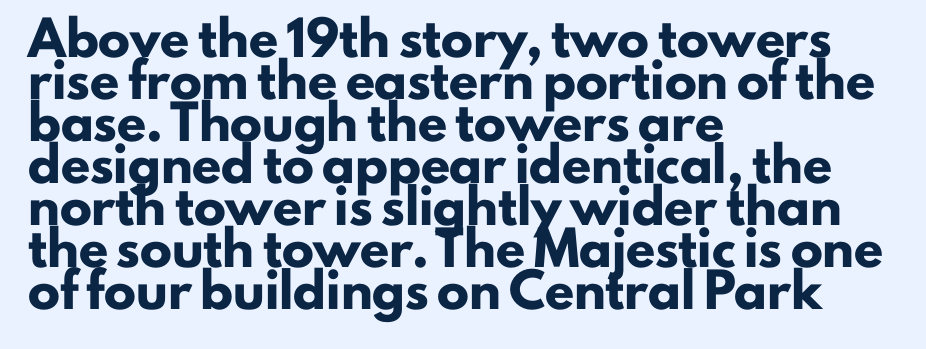
{"serif": "no", "italic": "no", "bold": "yes", "weight": "heavy", "width": "normal", "stroke_contrast": "low", "x_height": "small", "monospaced": "no", "underline": "no", "align": "left", "line_spacing": "normal", "line_spacing_ratio": 1.31, "letter_spacing": "normal", "letter_spacing_em": 0.0, "glyph_px": 32}
